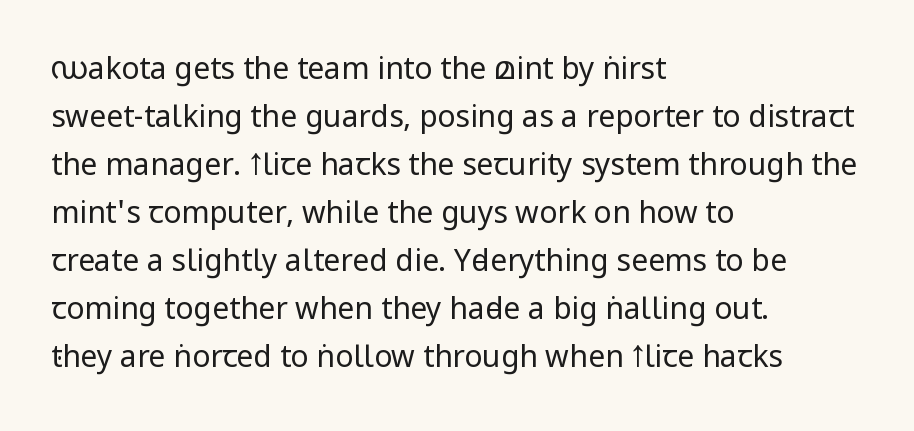
The image shows 30 px regular-weight, condensed sans-serif type, upright; set left-aligned, normal line spacing (1.6x), normal letter spacing, not underlined; low stroke contrast and a large x-height.
